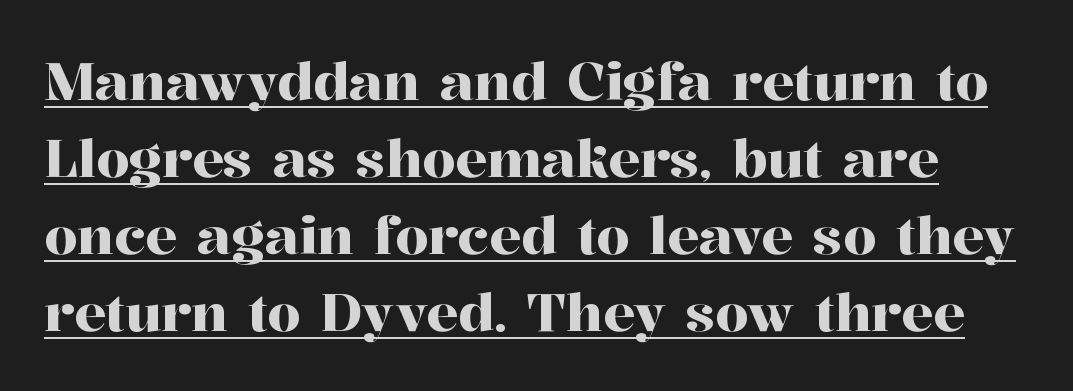
The image shows 53 px serif type, upright; set normal line spacing (1.45x), normal letter spacing, underlined; high stroke contrast and a medium x-height.
